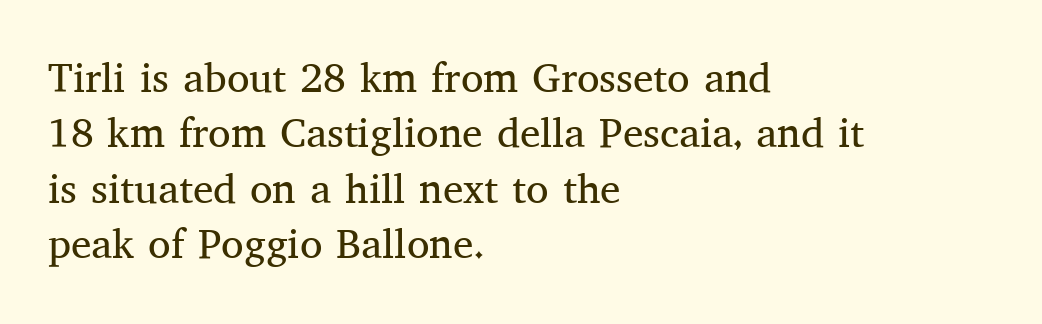
{"serif": "yes", "italic": "no", "bold": "no", "weight": "regular", "width": "normal", "stroke_contrast": "medium", "x_height": "medium", "monospaced": "no", "underline": "no", "align": "left", "line_spacing": "normal", "line_spacing_ratio": 1.35, "letter_spacing": "normal", "letter_spacing_em": 0.0, "glyph_px": 41}
